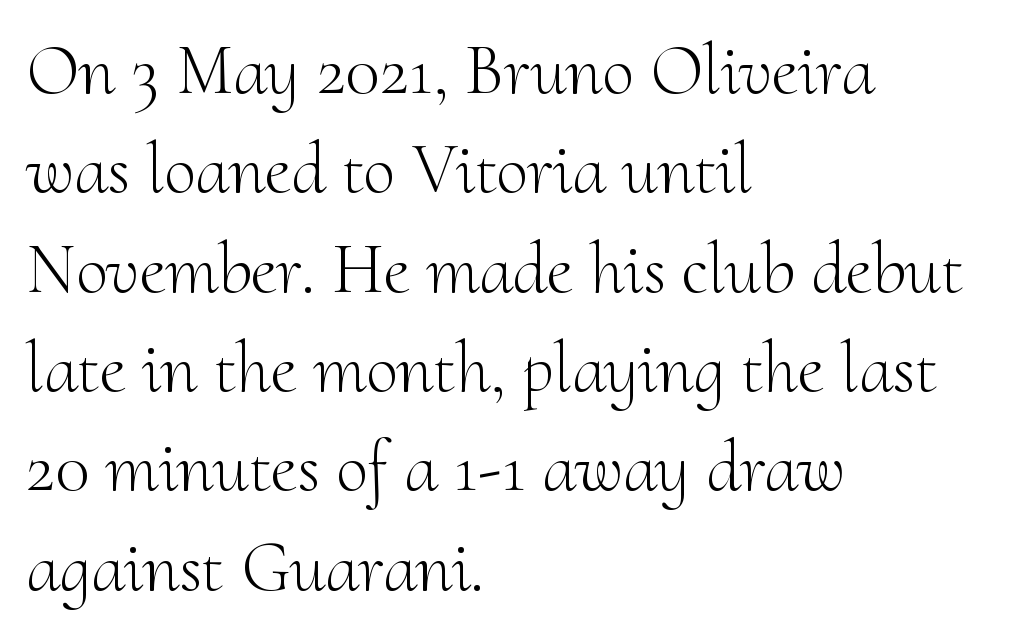
Q: Is the text bold? A: No.
Q: Is the text italic (slanted)? A: No, it is upright.
Q: Is the typeface a serif or a sans-serif typeface? A: Serif.
Q: Is the text underlined? A: No.
Q: How is the paragraph aligned? A: Left-aligned.
Q: Is the spacing between letters normal or unusually wide? A: Normal.
Q: Is the spacing between lines tight, normal or loose? A: Normal.
Q: Width (condensed, normal, or wide)? A: Normal.
Q: Stroke contrast? A: Medium.
Q: x-height? A: Small.
Q: Monospaced? A: No.
